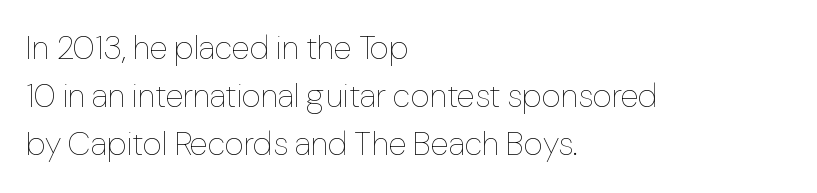
A typesetter would mark this as roman, not italic. Is this a fixed-width face? No — the glyphs have proportional, varying widths. Tracking value appears to be zero — textbook default spacing. The baseline area is clear.
